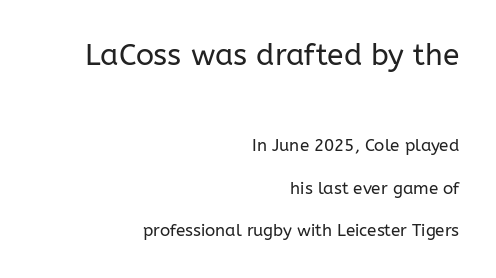
No letter is thick-stroked: the sample isn't bold. A flush-right, rag-left setting is used for this passage. These lines are composed in type without serifs. Look at the glyph heights: the upper group is clearly the bigger setting. Tracking value appears to be zero — textbook default spacing.
